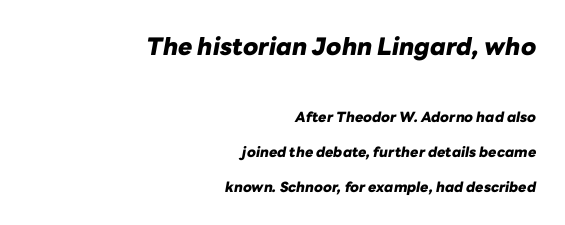
Is the letter spacing exaggerated? No — it looks like the ordinary default. Slanted lettering throughout. Typeset ragged left — the right edge is the straight one. Words float on clear page, feet unadorned. Larger block? The one above; the one below is distinctly smaller. Horizontal bands of white between lines are thick stripes.
